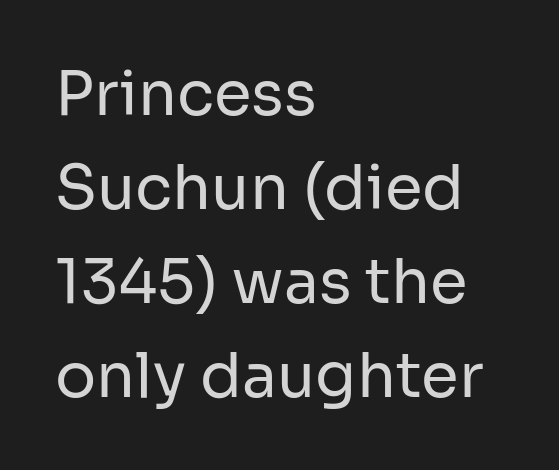
The image shows 61 px regular-weight sans-serif type, upright; set left-aligned, normal line spacing (1.54x), normal letter spacing, not underlined; low stroke contrast and a medium x-height.
